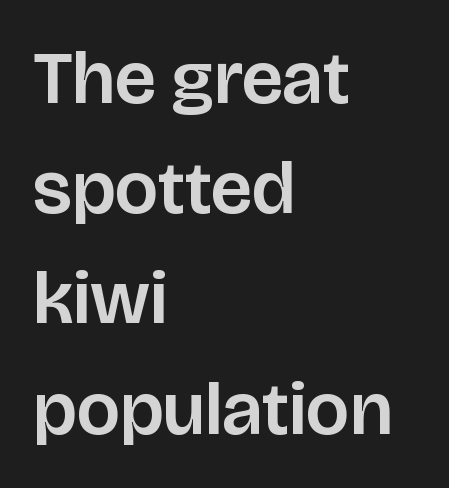
{"serif": "no", "italic": "no", "width": "normal", "stroke_contrast": "low", "x_height": "large", "monospaced": "no", "underline": "no", "align": "left", "line_spacing": "normal", "line_spacing_ratio": 1.47, "letter_spacing": "normal", "letter_spacing_em": 0.0, "glyph_px": 75}
